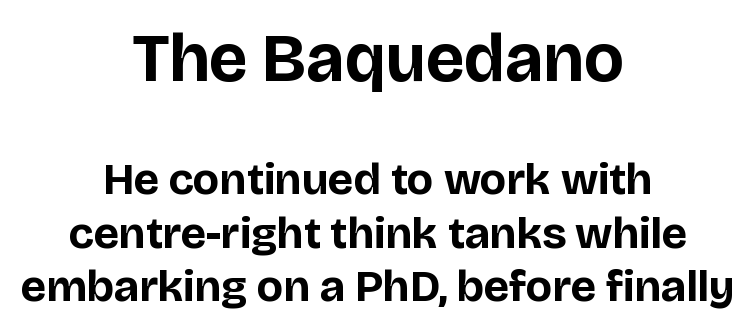
Q: Is the text bold? A: Yes.
Q: Is the text italic (slanted)? A: No, it is upright.
Q: Is the typeface a serif or a sans-serif typeface? A: Sans-serif.
Q: Is the text underlined? A: No.
Q: How is the paragraph aligned? A: Centered.
Q: Is the spacing between letters normal or unusually wide? A: Normal.
Q: Which block of text is set in a larger size, the first (top) or the second (bottom)? A: The first (top) one.
Q: Width (condensed, normal, or wide)? A: Normal.
Q: Stroke contrast? A: Low.
Q: x-height? A: Large.
Q: Monospaced? A: No.
